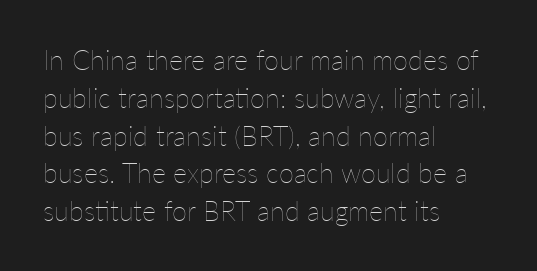
Q: Is the text bold? A: No.
Q: Is the text italic (slanted)? A: No, it is upright.
Q: Is the text underlined? A: No.
Q: How is the paragraph aligned? A: Left-aligned.
Q: Is the spacing between letters normal or unusually wide? A: Normal.
Q: Is the spacing between lines tight, normal or loose? A: Normal.
